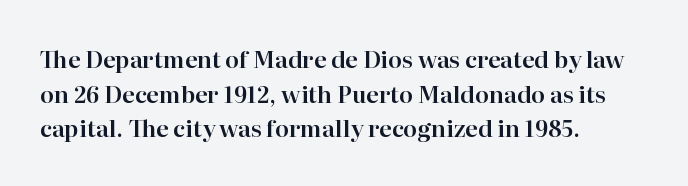
The image shows 23 px text type, upright; set left-aligned, normal line spacing (1.51x), normal letter spacing, not underlined.
